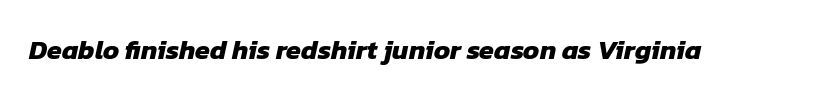
Q: Is the text bold? A: Yes.
Q: Is the text underlined? A: No.
Q: Is the spacing between letters normal or unusually wide? A: Normal.
